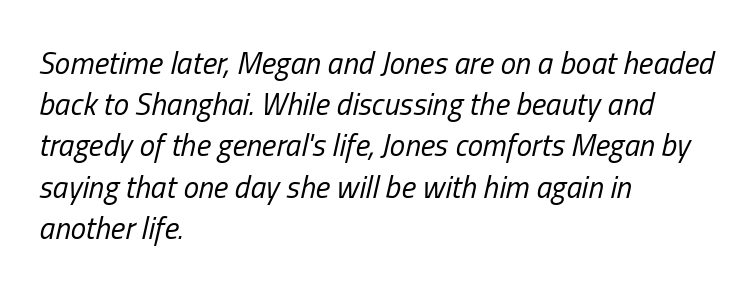
{"italic": "yes", "lean": "right", "slant_degrees": 13, "bold": "no", "weight": "regular", "width": "condensed", "stroke_contrast": "low", "x_height": "medium", "monospaced": "no", "underline": "no", "align": "left", "line_spacing": "normal", "line_spacing_ratio": 1.33, "letter_spacing": "normal", "letter_spacing_em": 0.0, "glyph_px": 31}
